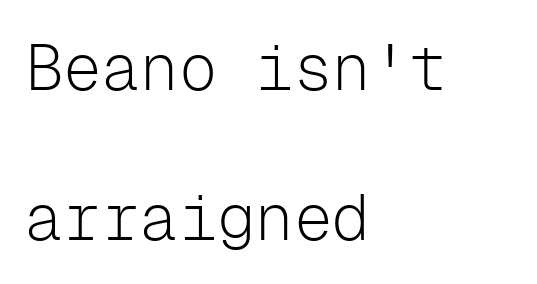
The words here are not underlined. This rendering employs a face without finishing strokes, i.e., a sans-serif. Compared with typical body copy, the letter spacing here is the same. You could count columns in this text — the font is strictly monospaced.
